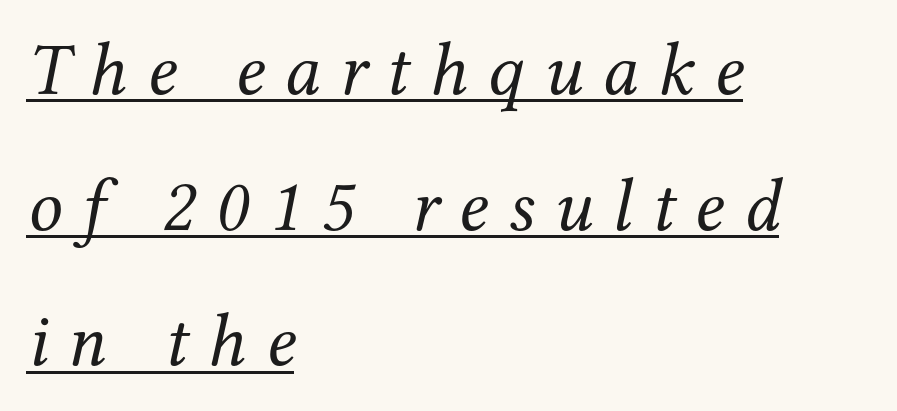
Q: Is the text bold? A: No.
Q: Is the text italic (slanted)? A: Yes, it leans right by about 12 degrees.
Q: Is the typeface a serif or a sans-serif typeface? A: Serif.
Q: Is the text underlined? A: Yes.
Q: How is the paragraph aligned? A: Left-aligned.
Q: Is the spacing between letters normal or unusually wide? A: Unusually wide.
Q: Width (condensed, normal, or wide)? A: Normal.
Q: Stroke contrast? A: Medium.
Q: x-height? A: Medium.
Q: Monospaced? A: No.
